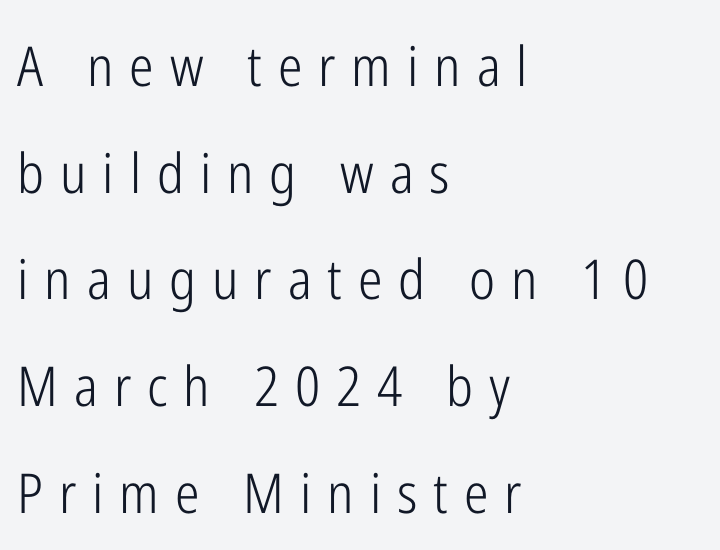
Q: Is the text bold? A: No.
Q: Is the text italic (slanted)? A: No, it is upright.
Q: Is the typeface a serif or a sans-serif typeface? A: Sans-serif.
Q: Is the text underlined? A: No.
Q: How is the paragraph aligned? A: Left-aligned.
Q: Is the spacing between letters normal or unusually wide? A: Unusually wide.
Q: Is the spacing between lines tight, normal or loose? A: Loose.
Q: Width (condensed, normal, or wide)? A: Condensed.
Q: Stroke contrast? A: Low.
Q: x-height? A: Medium.
Q: Monospaced? A: No.
